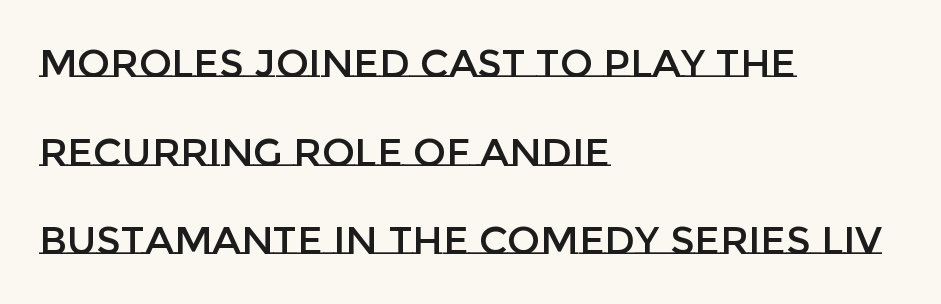
Left-aligned paragraph, ragged on the right. This is roman type, the default non-slanted kind. Each letter keeps its own natural width here, so spacing adapts to shape. This rendering features lettering with no underline. Line spacing here is loose. The horizontal fit of the characters is conventional and even.
